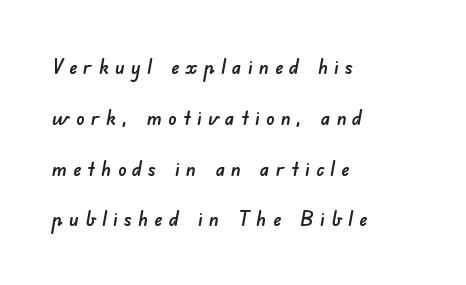
The image shows 21 px text type; set left-aligned, loose line spacing (2.42x), unusually wide letter spacing (+0.29 em), not underlined.
